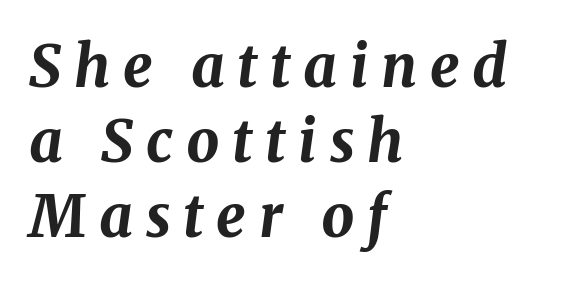
Q: Is the text bold? A: Yes.
Q: Is the text italic (slanted)? A: Yes, it leans right by about 8 degrees.
Q: Is the text underlined? A: No.
Q: How is the paragraph aligned? A: Left-aligned.
Q: Is the spacing between letters normal or unusually wide? A: Unusually wide.
Q: Is the spacing between lines tight, normal or loose? A: Normal.
Q: Width (condensed, normal, or wide)? A: Normal.
Q: Stroke contrast? A: Medium.
Q: x-height? A: Medium.
Q: Monospaced? A: No.
